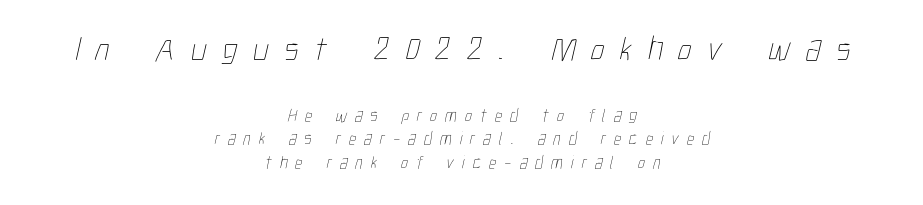
The image shows 35 px thin, condensed type; set centered, normal line spacing (1.31x), unusually wide letter spacing (+0.44 em), not underlined; the first (top) block is 1.94x larger; low stroke contrast and a medium x-height.
